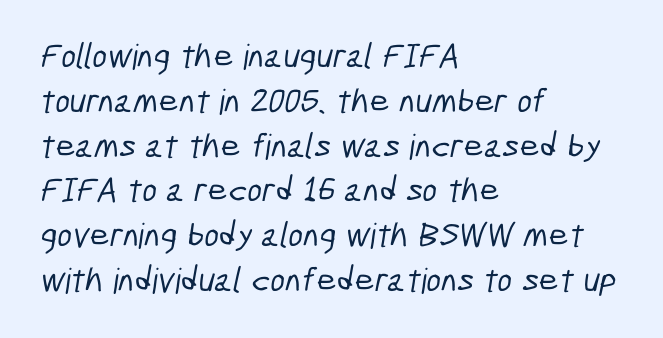
The image shows 35 px condensed sans-serif type; set left-aligned, normal line spacing (1.28x), normal letter spacing, not underlined; low stroke contrast and a medium x-height.
